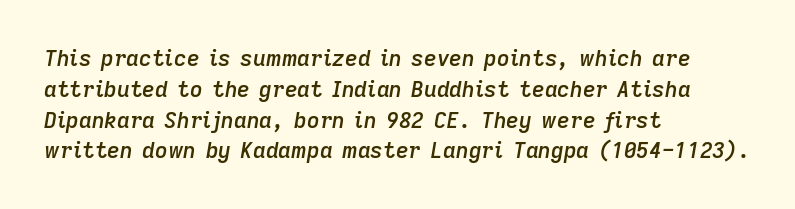
I'd describe the lettering as semibold — firm but not a full bold. The type is set solid horizontally, with unmodified tracking. A normal amount of white space separates one row of letters from the next. Notice how the passage keeps a crisp vertical edge on the left only. Clear beneath every line of the passage. The axis of the letterforms is tilted away from vertical.
